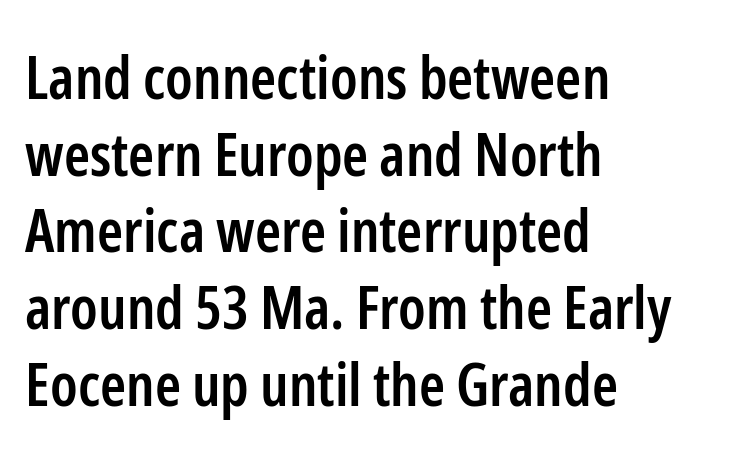
Q: Is the text bold? A: Semi-bold.
Q: Is the text italic (slanted)? A: No, it is upright.
Q: Is the typeface a serif or a sans-serif typeface? A: Sans-serif.
Q: Is the text underlined? A: No.
Q: How is the paragraph aligned? A: Left-aligned.
Q: Is the spacing between letters normal or unusually wide? A: Normal.
Q: Is the spacing between lines tight, normal or loose? A: Normal.
Q: Width (condensed, normal, or wide)? A: Condensed.
Q: Stroke contrast? A: Low.
Q: x-height? A: Medium.
Q: Monospaced? A: No.
